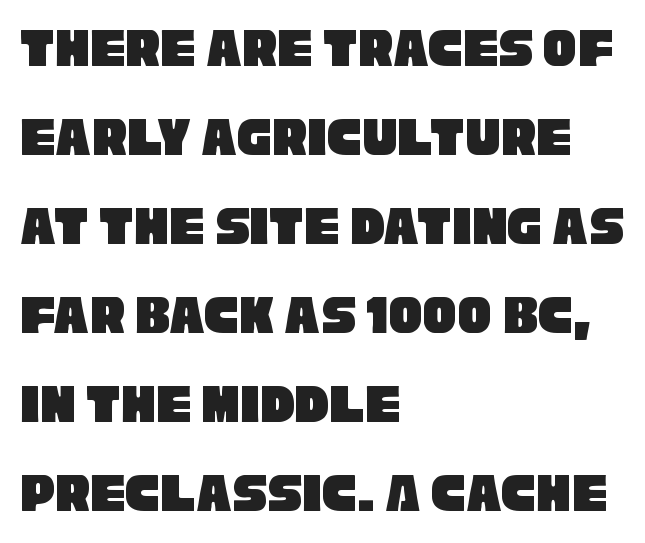
Q: Is the typeface a serif or a sans-serif typeface? A: Sans-serif.
Q: Is the text underlined? A: No.
Q: How is the paragraph aligned? A: Left-aligned.
Q: Is the spacing between letters normal or unusually wide? A: Normal.
Q: Is the spacing between lines tight, normal or loose? A: Normal.
Q: Width (condensed, normal, or wide)? A: Condensed.
Q: Stroke contrast? A: Low.
Q: x-height? A: Large.
Q: Monospaced? A: No.
